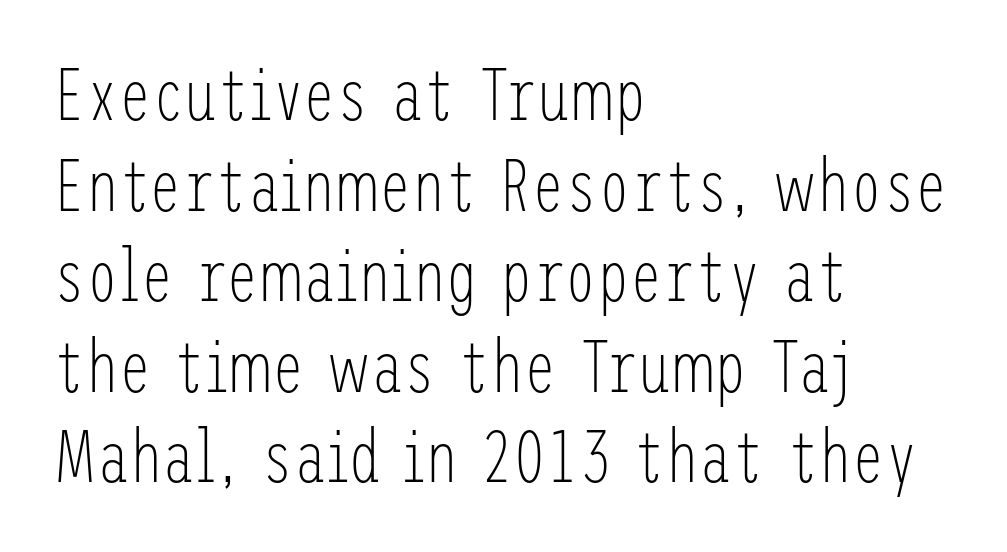
The image shows 73 px light, condensed sans-serif type, upright; set left-aligned, line spacing 1.24x, normal letter spacing, not underlined; low stroke contrast and a medium x-height.
